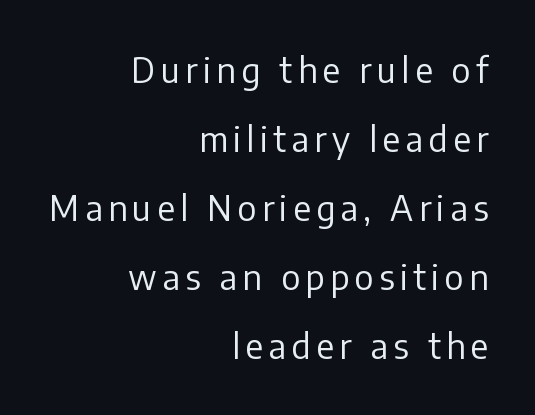
The image shows 34 px regular-weight sans-serif type, upright; set right-aligned, loose line spacing (2.03x), not underlined; low stroke contrast and a medium x-height.
